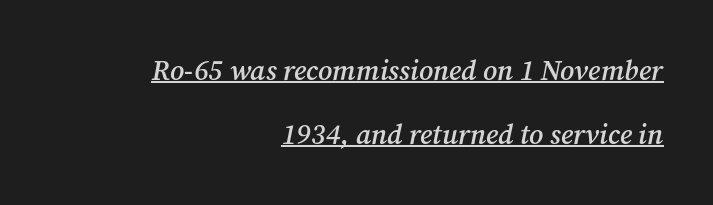
The image shows 28 px semibold serif type, italic (leaning right); set right-aligned, loose line spacing (2.29x), normal letter spacing, underlined; medium stroke contrast and a medium x-height.
